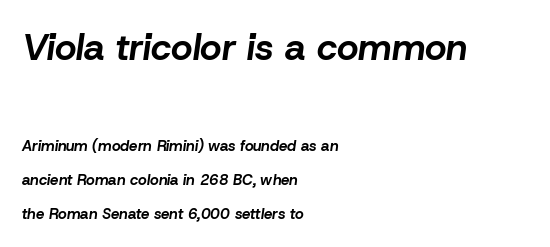
The image shows 37 px bold type, italic (leaning right); set left-aligned, loose line spacing (2.26x), normal letter spacing, not underlined; the first (top) block is 2.47x larger; low stroke contrast and a medium x-height.
